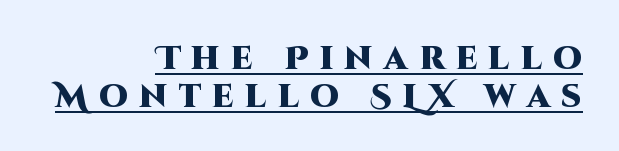
This is the regular roman posture of the typeface. Observe the wide spacing: letters keep a clear distance from each other. Weight: bold. A baseline rule has been typeset under these characters. Looks like regular typesetting: each glyph gets only the width it needs.
